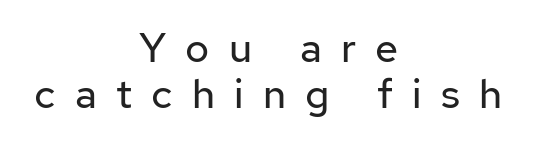
{"serif": "no", "italic": "no", "bold": "no", "weight": "regular", "width": "normal", "stroke_contrast": "low", "x_height": "medium", "monospaced": "no", "underline": "no", "align": "center", "line_spacing": "tight", "line_spacing_ratio": 1.13, "letter_spacing": "wide", "letter_spacing_em": 0.47, "glyph_px": 41}
